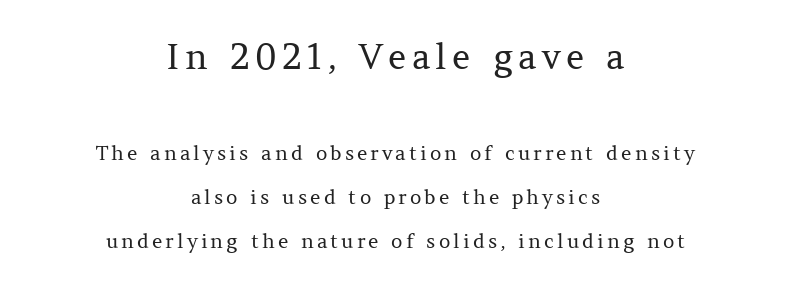
The image shows 35 px regular-weight serif type, upright; set centered, loose line spacing (2.2x), not underlined; the first (top) block is 1.75x larger; medium stroke contrast and a medium x-height.
